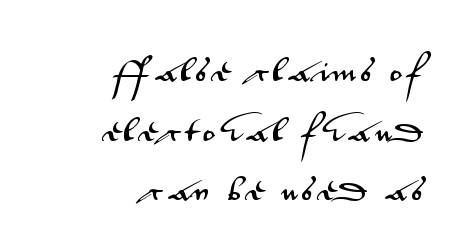
The image shows 26 px text type; set right-aligned, loose line spacing (2.29x), not underlined.
